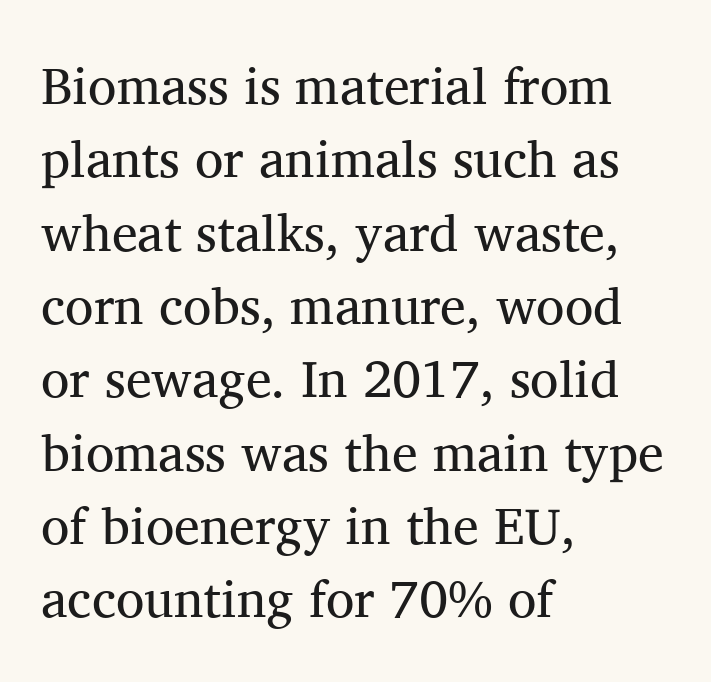
Q: Is the text bold? A: No.
Q: Is the text italic (slanted)? A: No, it is upright.
Q: Is the typeface a serif or a sans-serif typeface? A: Serif.
Q: Is the text underlined? A: No.
Q: How is the paragraph aligned? A: Left-aligned.
Q: Is the spacing between letters normal or unusually wide? A: Normal.
Q: Is the spacing between lines tight, normal or loose? A: Normal.
Q: Width (condensed, normal, or wide)? A: Normal.
Q: Stroke contrast? A: Medium.
Q: x-height? A: Medium.
Q: Monospaced? A: No.
